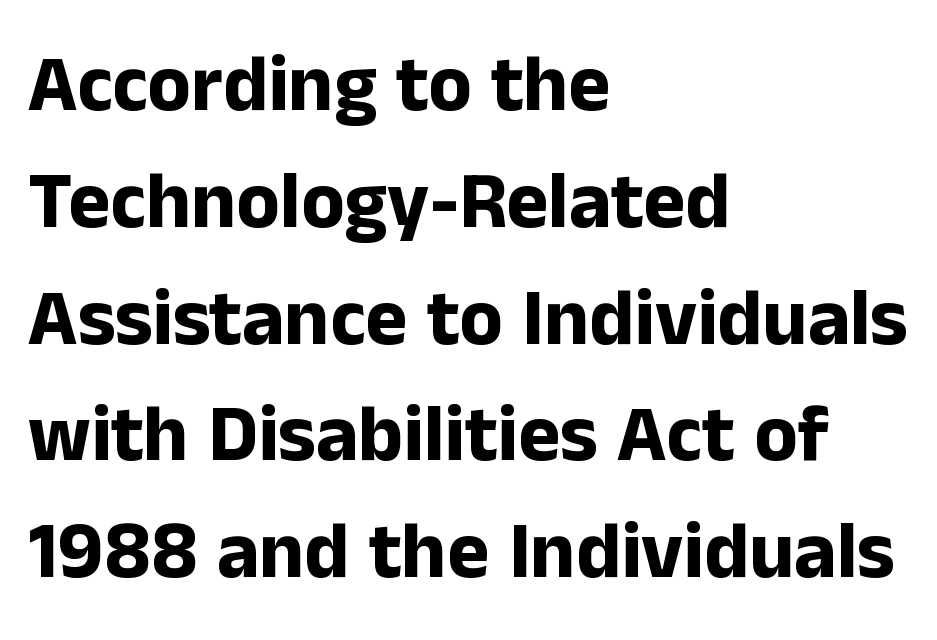
{"serif": "no", "italic": "no", "bold": "yes", "weight": "bold", "width": "normal", "stroke_contrast": "low", "x_height": "medium", "monospaced": "no", "underline": "no", "align": "left", "line_spacing": "normal", "line_spacing_ratio": 1.46, "letter_spacing": "normal", "letter_spacing_em": 0.0, "glyph_px": 80}
